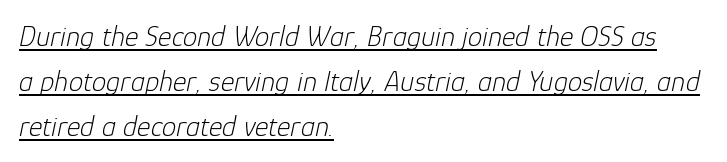
{"italic": "yes", "lean": "right", "slant_degrees": 12, "bold": "no", "weight": "light", "width": "normal", "stroke_contrast": "low", "x_height": "medium", "monospaced": "no", "underline": "yes", "align": "left", "line_spacing": "normal", "line_spacing_ratio": 1.55, "letter_spacing": "normal", "letter_spacing_em": 0.0, "glyph_px": 29}
